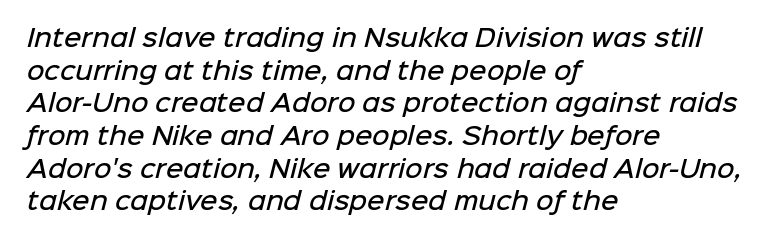
{"bold": "semi", "underline": "no", "align": "left", "line_spacing": "normal", "line_spacing_ratio": 1.36, "letter_spacing": "normal", "letter_spacing_em": 0.0, "glyph_px": 24}
